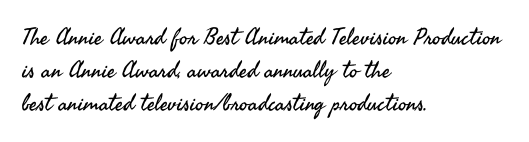
Honestly, the row spacing looks completely unremarkable. Caption: face not bold, strokes unweighted. This rendering features lettering with no underline. The setting favours the left margin, as ordinary paragraphs usually do.
